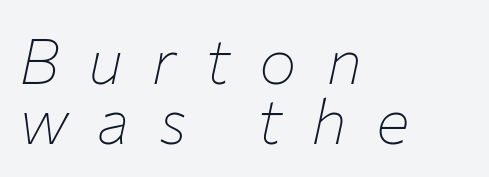
Check the space under the baseline: it is left empty. The glyphs look as if they've been sheared to an angle. Weight class: somewhere from thin through regular. Is the letter spacing exaggerated? Yes — the characters are pushed far apart. These lines are rendered in a variable-pitch font. The leading is snug, giving the passage a crowded texture.
